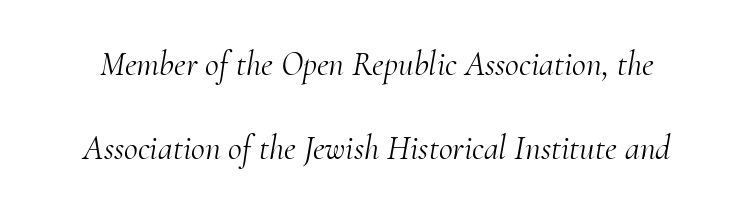
The characters display serif detailing at their extremities. These lines stand farther apart than default settings would place them. Characters follow at the spacing the type designer built in. The letters advance in unequal steps, a hallmark of proportional type. A clean baseline with only descenders dipping below it.
